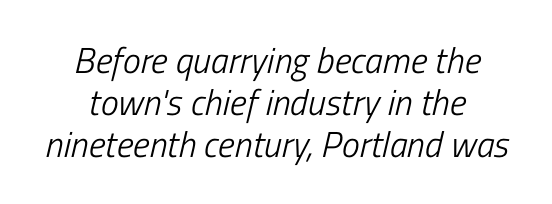
Q: Is the text bold? A: No.
Q: Is the text italic (slanted)? A: Yes, it leans right by about 13 degrees.
Q: Is the text underlined? A: No.
Q: How is the paragraph aligned? A: Centered.
Q: Is the spacing between letters normal or unusually wide? A: Normal.
Q: Width (condensed, normal, or wide)? A: Condensed.
Q: Stroke contrast? A: Low.
Q: x-height? A: Medium.
Q: Monospaced? A: No.
